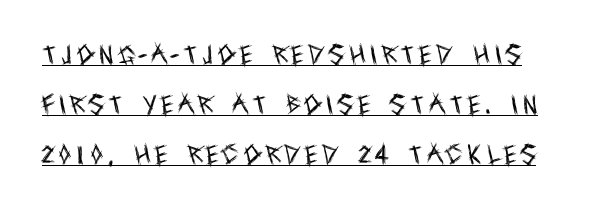
Q: Is the text bold? A: No.
Q: Is the text italic (slanted)? A: No, it is upright.
Q: Is the text underlined? A: Yes.
Q: Is the spacing between letters normal or unusually wide? A: Unusually wide.
Q: Is the spacing between lines tight, normal or loose? A: Loose.
